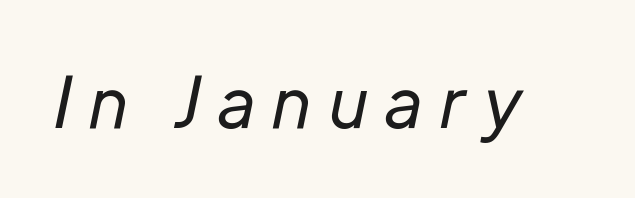
The image shows 69 px regular-weight type, italic (leaning right); set unusually wide letter spacing (+0.26 em), not underlined; low stroke contrast and a medium x-height.
